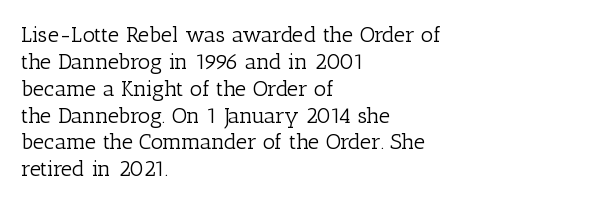
The image shows 22 px text type, upright; set left-aligned, line spacing 1.22x, normal letter spacing, not underlined.
